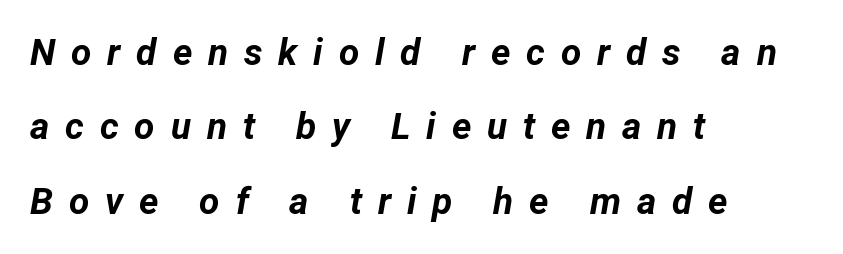
The image shows 37 px bold type, italic (leaning right); set left-aligned, loose line spacing (2.01x), unusually wide letter spacing (+0.43 em), not underlined; low stroke contrast and a medium x-height.
